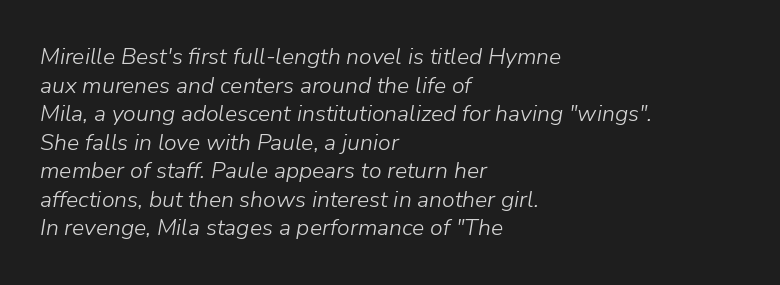
The text block is weighted toward the left margin, trailing off unevenly rightward. The text carries the slant typical of an italic or oblique font. What stands out about the letter spacing? Nothing — it is the standard amount. Is this a heavy cut? Hardly; it is regular or lighter.
